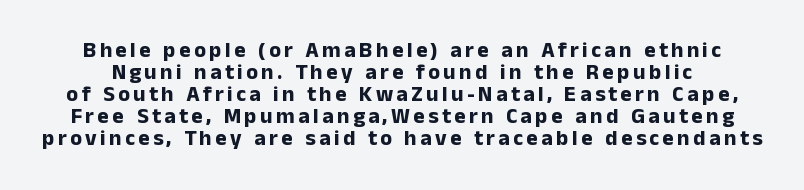
Leading: reduced. Typographic density is high because the face is bold. Underline: absent. Designer's note — italics off, roman on.
